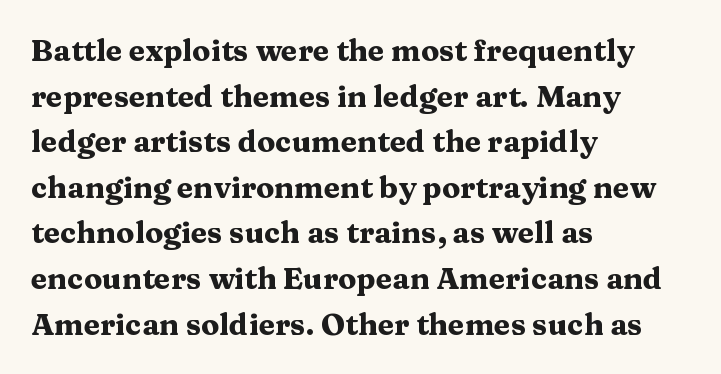
{"serif": "yes", "italic": "no", "bold": "yes", "weight": "heavy", "width": "wide", "stroke_contrast": "medium", "x_height": "medium", "monospaced": "no", "underline": "no", "align": "left", "line_spacing": "normal", "line_spacing_ratio": 1.52, "letter_spacing": "normal", "letter_spacing_em": 0.0, "glyph_px": 30}
